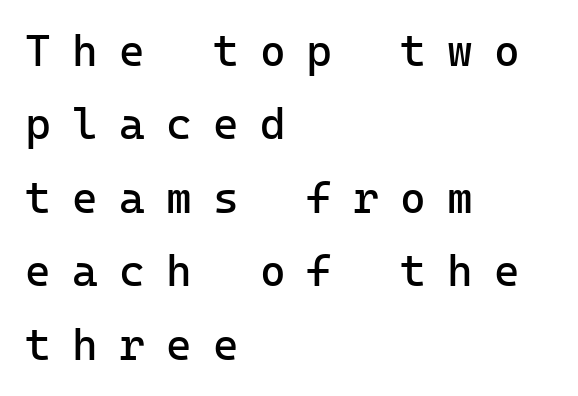
The image shows 44 px regular-weight sans-serif type, upright; set left-aligned, normal line spacing (1.67x), unusually wide letter spacing (+0.48 em), not underlined; low stroke contrast and a medium x-height.
